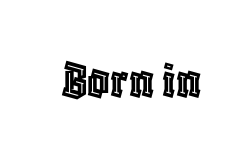
{"italic": "no", "width": "condensed", "x_height": "large", "monospaced": "no", "underline": "no", "letter_spacing": "normal", "letter_spacing_em": 0.0, "glyph_px": 55}
